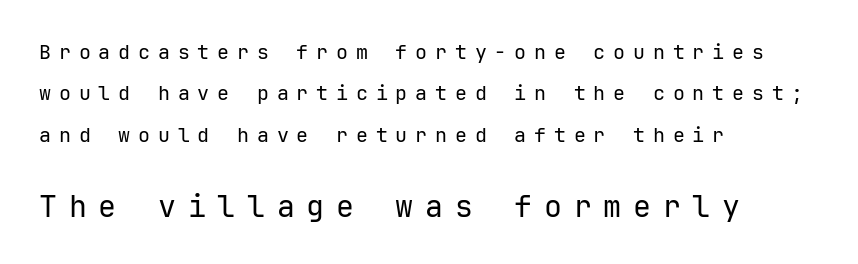
Compared with a centered layout, this one pins lines to the left instead. This rendering features lettering with no underline. How would I describe the line gaps? Wide and relaxed. The rendering shows plain stroke endings on the letterforms — a sans-serif design.
